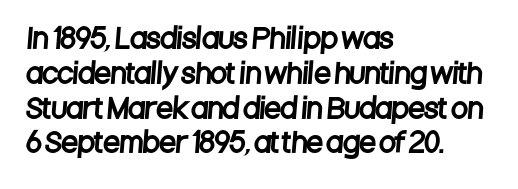
Q: Is the text underlined? A: No.
Q: How is the paragraph aligned? A: Left-aligned.
Q: Is the spacing between letters normal or unusually wide? A: Normal.
Q: Is the spacing between lines tight, normal or loose? A: Normal.
